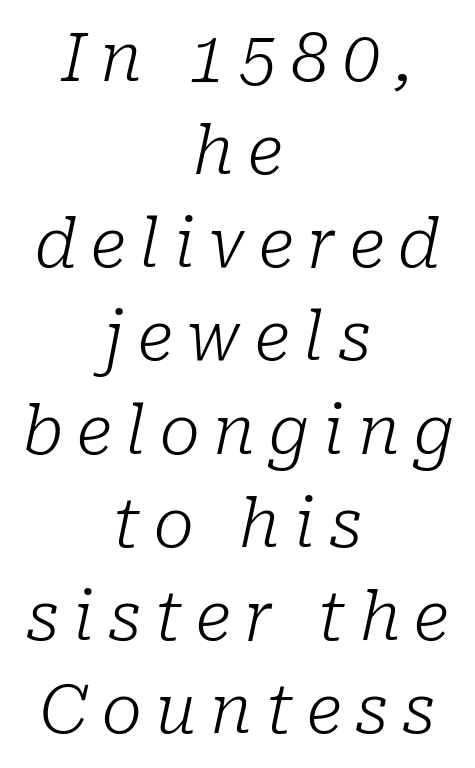
{"serif": "yes", "italic": "yes", "lean": "right", "slant_degrees": 10, "bold": "no", "weight": "light", "width": "normal", "stroke_contrast": "low", "x_height": "medium", "monospaced": "no", "underline": "no", "align": "center", "line_spacing": "normal", "line_spacing_ratio": 1.39, "letter_spacing": "wide", "letter_spacing_em": 0.21, "glyph_px": 67}
